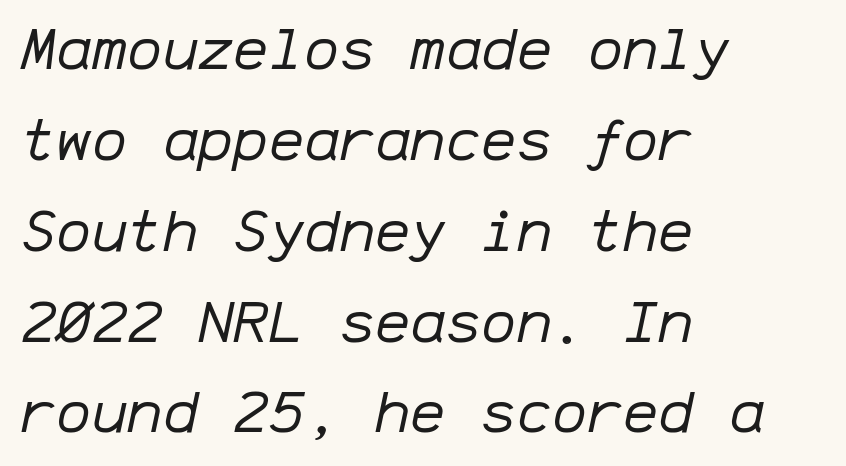
Q: Is the text bold? A: No.
Q: Is the text italic (slanted)? A: Yes, it leans right by about 12 degrees.
Q: Is the text underlined? A: No.
Q: How is the paragraph aligned? A: Left-aligned.
Q: Is the spacing between letters normal or unusually wide? A: Normal.
Q: Is the spacing between lines tight, normal or loose? A: Normal.
Q: Width (condensed, normal, or wide)? A: Normal.
Q: Stroke contrast? A: Low.
Q: x-height? A: Medium.
Q: Monospaced? A: Yes.
